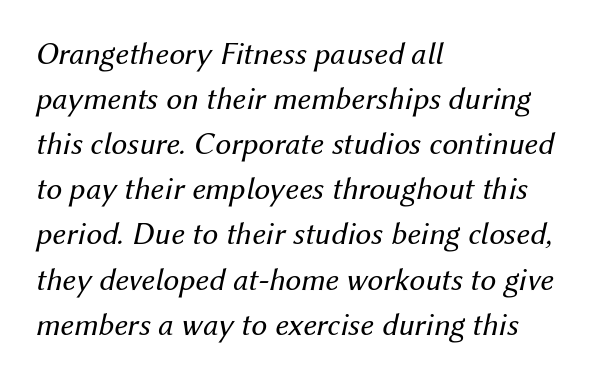
The image shows 32 px regular-weight type, italic (leaning right); set left-aligned, normal line spacing (1.41x), normal letter spacing, not underlined; medium stroke contrast and a medium x-height.
